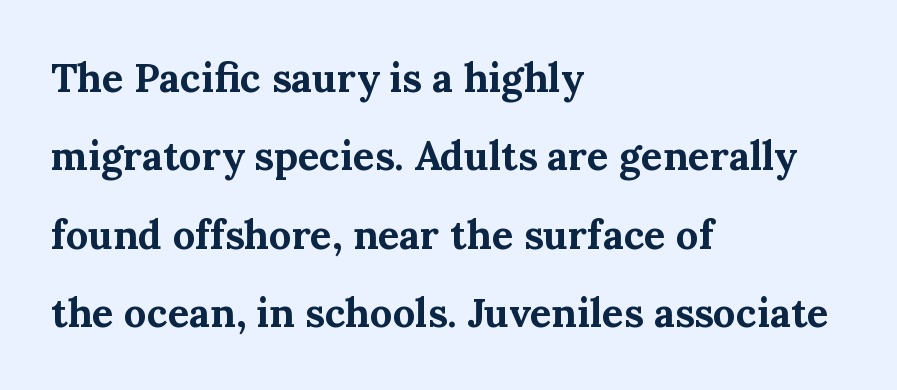
This rendering features lettering with no underline. Caption: standard tracking, unaltered. The rendering shows small feet on the letterforms — a serif design. Looks like regular typesetting: each glyph gets only the width it needs.
